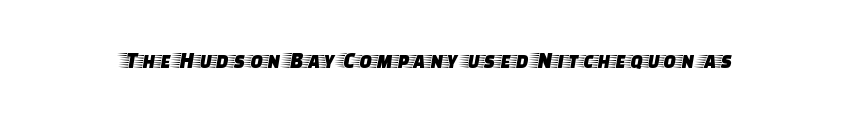
{"underline": "no", "letter_spacing": "normal", "letter_spacing_em": 0.0, "glyph_px": 23}
